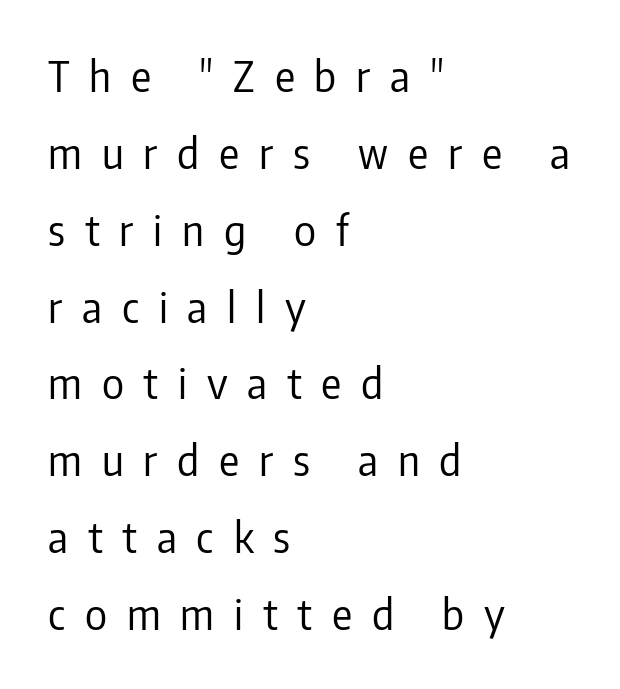
Q: Is the text bold? A: No.
Q: Is the text italic (slanted)? A: No, it is upright.
Q: Is the typeface a serif or a sans-serif typeface? A: Sans-serif.
Q: Is the text underlined? A: No.
Q: How is the paragraph aligned? A: Left-aligned.
Q: Is the spacing between letters normal or unusually wide? A: Unusually wide.
Q: Width (condensed, normal, or wide)? A: Condensed.
Q: Stroke contrast? A: Low.
Q: x-height? A: Medium.
Q: Monospaced? A: No.
